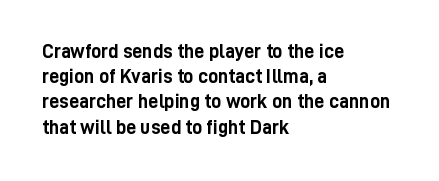
{"italic": "no", "bold": "yes", "underline": "no", "align": "left", "line_spacing": "normal", "line_spacing_ratio": 1.26, "letter_spacing": "normal", "letter_spacing_em": 0.0, "glyph_px": 20}
